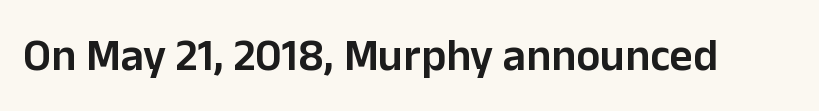
The image shows 45 px semibold sans-serif type, upright; set normal letter spacing, not underlined; low stroke contrast and a medium x-height.
